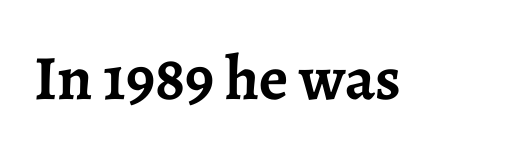
The image shows 63 px semibold serif type, upright; set normal letter spacing, not underlined; low stroke contrast and a medium x-height.
